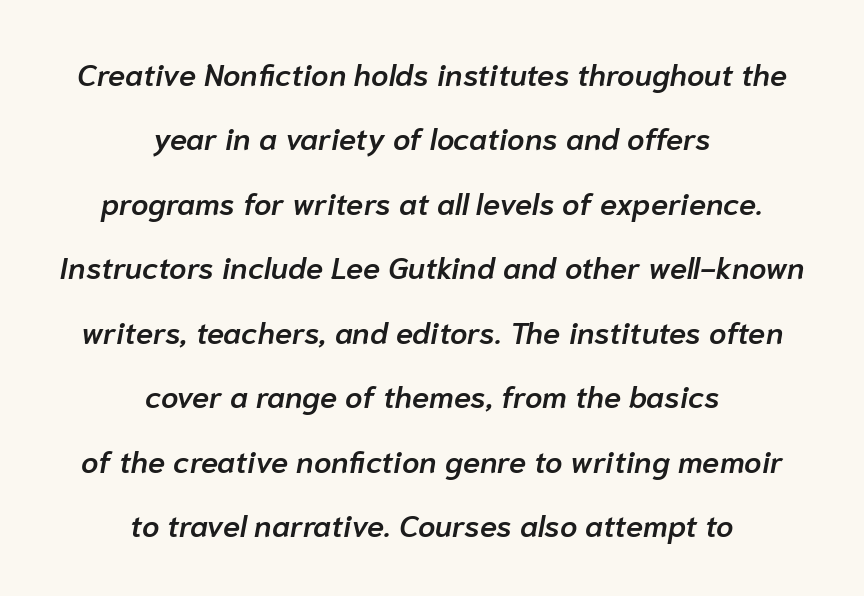
Q: Is the text bold? A: Semi-bold.
Q: Is the text italic (slanted)? A: Yes, it leans right by about 10 degrees.
Q: Is the text underlined? A: No.
Q: How is the paragraph aligned? A: Centered.
Q: Is the spacing between letters normal or unusually wide? A: Normal.
Q: Is the spacing between lines tight, normal or loose? A: Loose.
Q: Width (condensed, normal, or wide)? A: Normal.
Q: Stroke contrast? A: Low.
Q: x-height? A: Medium.
Q: Monospaced? A: No.
